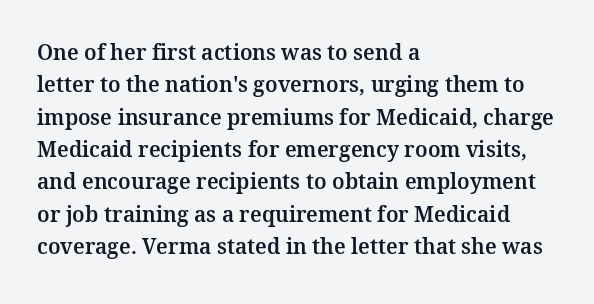
The image shows 21 px text type, upright; set left-aligned, normal line spacing (1.54x), normal letter spacing, not underlined.
